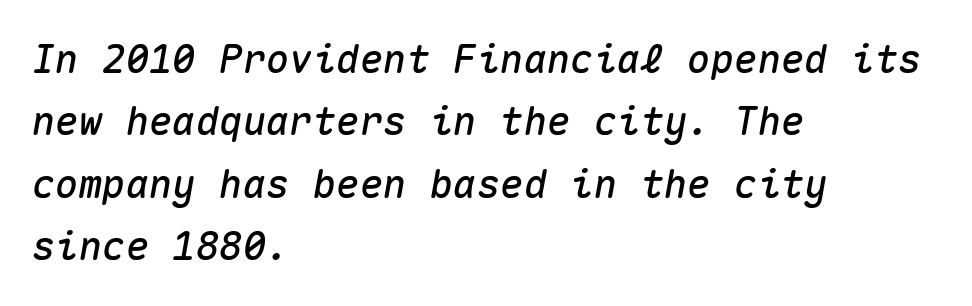
{"italic": "yes", "lean": "right", "slant_degrees": 10, "width": "normal", "stroke_contrast": "medium", "x_height": "medium", "monospaced": "yes", "underline": "no", "align": "left", "line_spacing": "normal", "line_spacing_ratio": 1.6, "letter_spacing": "normal", "letter_spacing_em": 0.0, "glyph_px": 39}
